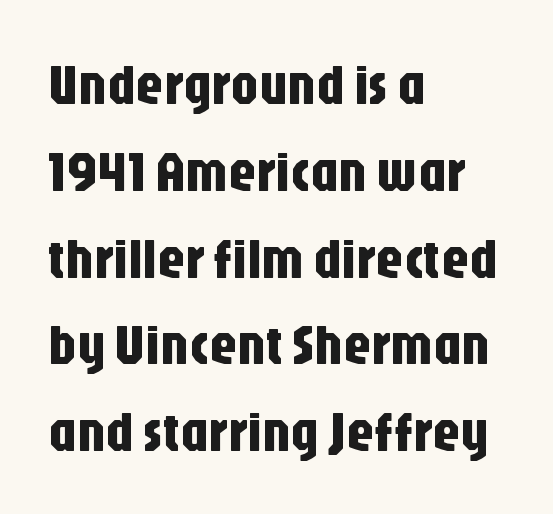
The image shows 56 px condensed sans-serif type, upright; set left-aligned, normal line spacing (1.55x), normal letter spacing, not underlined; low stroke contrast and a large x-height.
